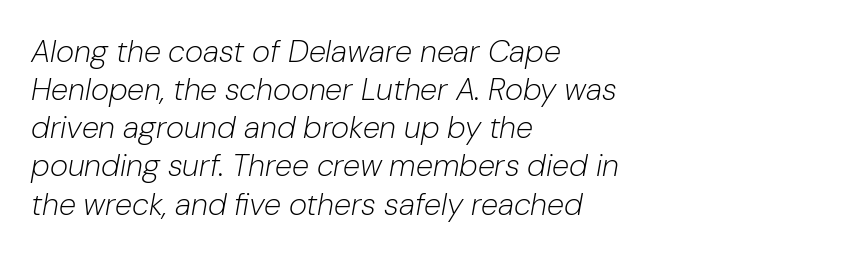
{"italic": "yes", "lean": "right", "slant_degrees": 10, "bold": "no", "weight": "light", "width": "normal", "stroke_contrast": "low", "x_height": "medium", "monospaced": "no", "underline": "no", "align": "left", "line_spacing_ratio": 1.23, "letter_spacing": "normal", "letter_spacing_em": 0.0, "glyph_px": 31}
